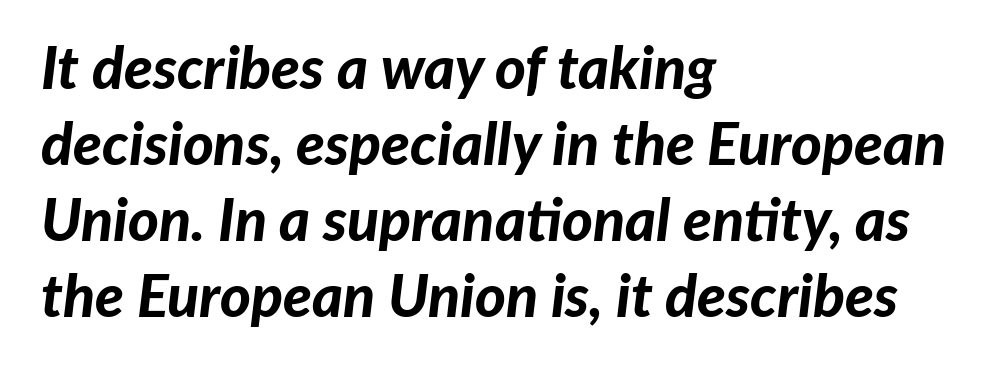
Strong, thick strokes mark this as bold type. The rag falls on the right side of this text block. Here the designer chose a conventional face with non-uniform glyph widths. Would a proofreader flag this as italicized? Yes.
